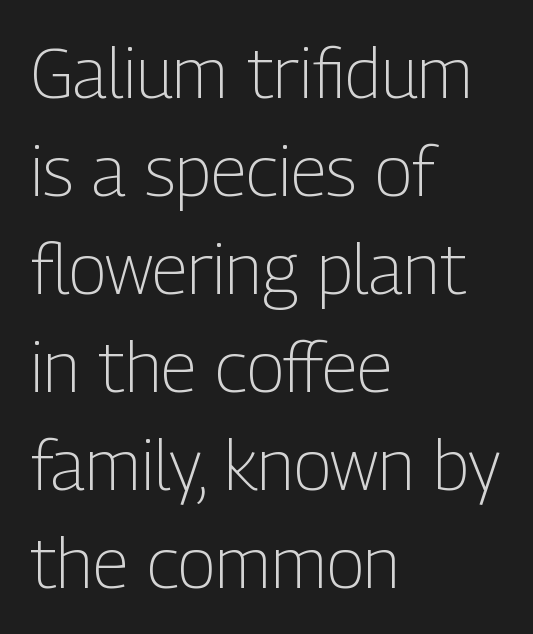
The image shows 70 px light, condensed sans-serif type, upright; set left-aligned, normal line spacing (1.4x), normal letter spacing, not underlined; low stroke contrast and a medium x-height.
